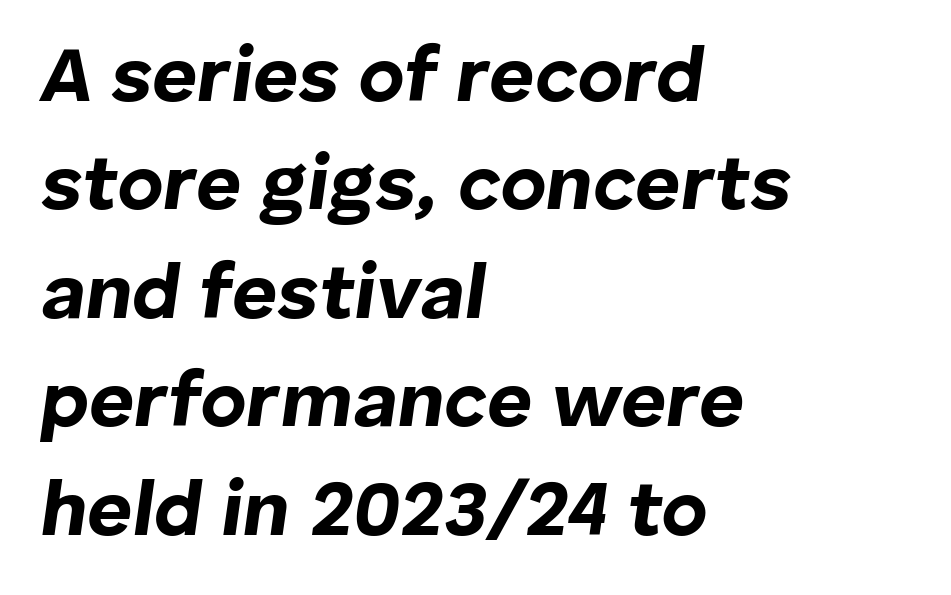
Looks like regular typesetting: each glyph gets only the width it needs. These lines keep a tight, regular rhythm from letter to letter. Plain, unruled lines of type. The passage shown is emphatically bold. These lines stack with their left ends in a neat column. Vertical spacing — default.
